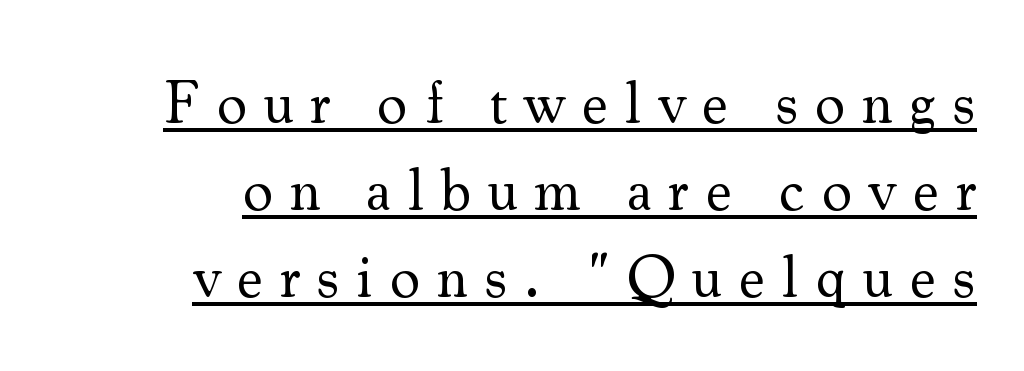
A roman cut, with each character standing at attention. Horizontal bands of white between lines are of average thickness. The passage shown is underscored from start to finish. The tracking reads as deliberately expanded to a designer's eye. Every row of glyphs terminates at an identical x-position on the right. Summary of weight: not heavy and not bold.
